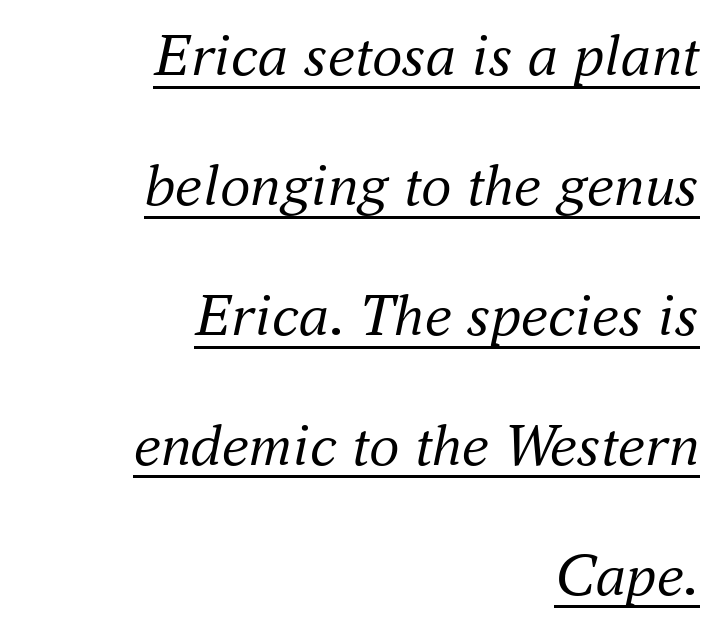
What kind of face is this? One with serifs. The letters advance in unequal steps, a hallmark of proportional type. Does the lettering tilt? It does — this is italic. Heaviness? Minimal to ordinary, like unemphasized prose.
